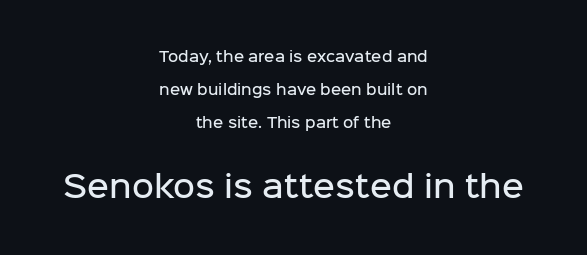
Q: Is the text bold? A: Semi-bold.
Q: Is the text italic (slanted)? A: No, it is upright.
Q: Is the typeface a serif or a sans-serif typeface? A: Sans-serif.
Q: Is the text underlined? A: No.
Q: How is the paragraph aligned? A: Centered.
Q: Is the spacing between letters normal or unusually wide? A: Normal.
Q: Is the spacing between lines tight, normal or loose? A: Loose.
Q: Which block of text is set in a larger size, the first (top) or the second (bottom)? A: The second (bottom) one.
Q: Width (condensed, normal, or wide)? A: Normal.
Q: Stroke contrast? A: Low.
Q: x-height? A: Medium.
Q: Monospaced? A: No.
